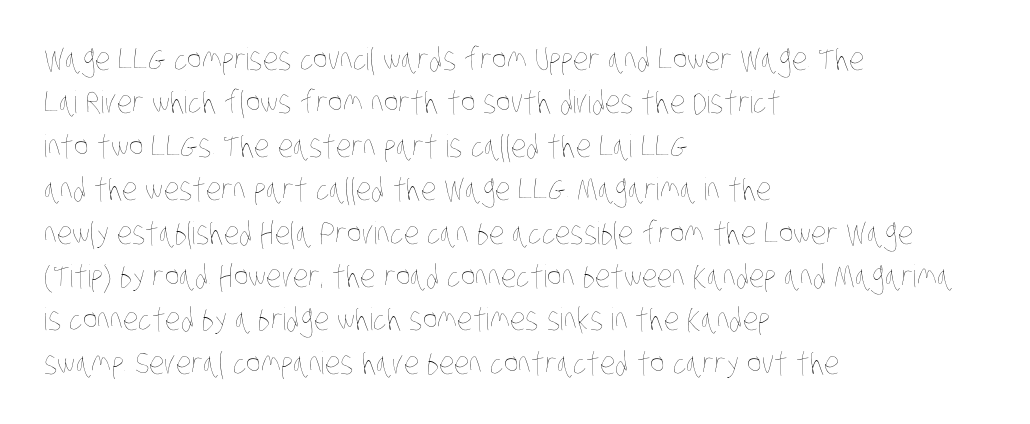
The image shows 31 px thin, condensed type; set left-aligned, normal line spacing (1.4x), normal letter spacing, not underlined; low stroke contrast and a large x-height.
